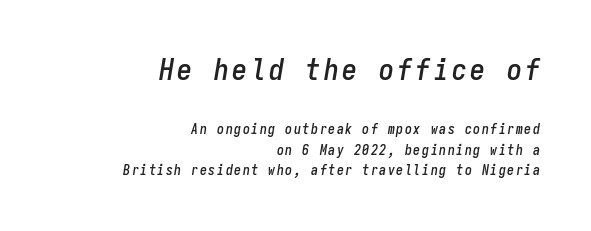
The image shows 30 px condensed type, italic (leaning right), monospaced; set right-aligned, normal line spacing (1.49x), not underlined; the first (top) block is 2.14x larger; low stroke contrast and a medium x-height.
